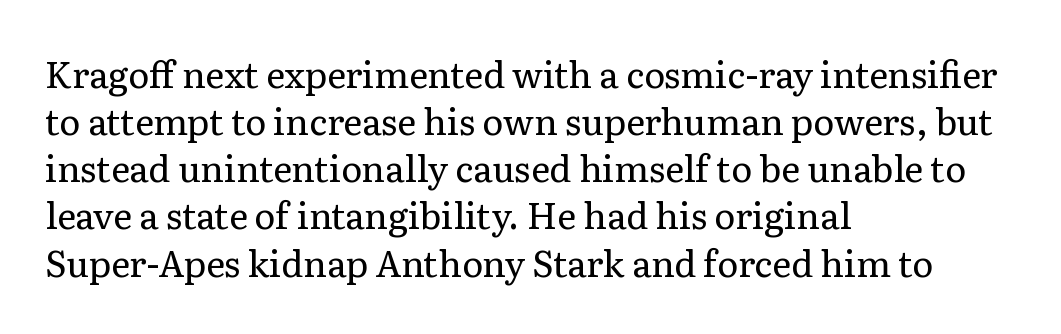
The image shows 36 px regular-weight serif type, upright; set left-aligned, normal line spacing (1.31x), normal letter spacing, not underlined; low stroke contrast and a medium x-height.
